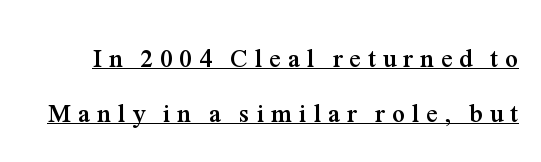
The image shows 25 px bold type, upright; set loose line spacing (2.21x), unusually wide letter spacing (+0.28 em), underlined.
